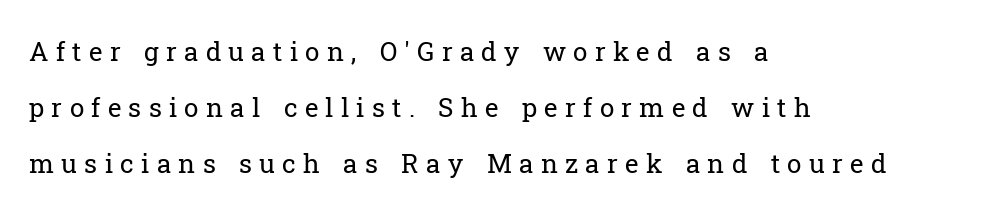
{"italic": "no", "bold": "no", "underline": "no", "align": "left", "line_spacing": "loose", "line_spacing_ratio": 2.15, "letter_spacing": "wide", "letter_spacing_em": 0.28, "glyph_px": 26}
